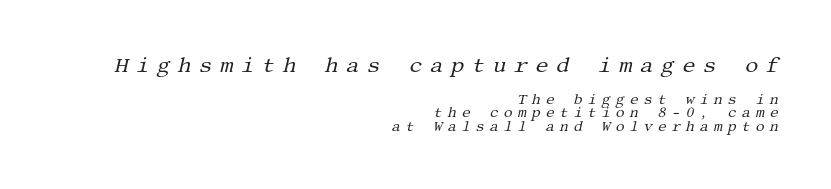
{"italic": "yes", "lean": "right", "slant_degrees": 13, "bold": "no", "underline": "no", "align": "right", "line_spacing": "tight", "line_spacing_ratio": 0.99, "letter_spacing": "wide", "letter_spacing_em": 0.36, "larger_block": "first", "size_ratio": 1.5, "glyph_px": 21}
